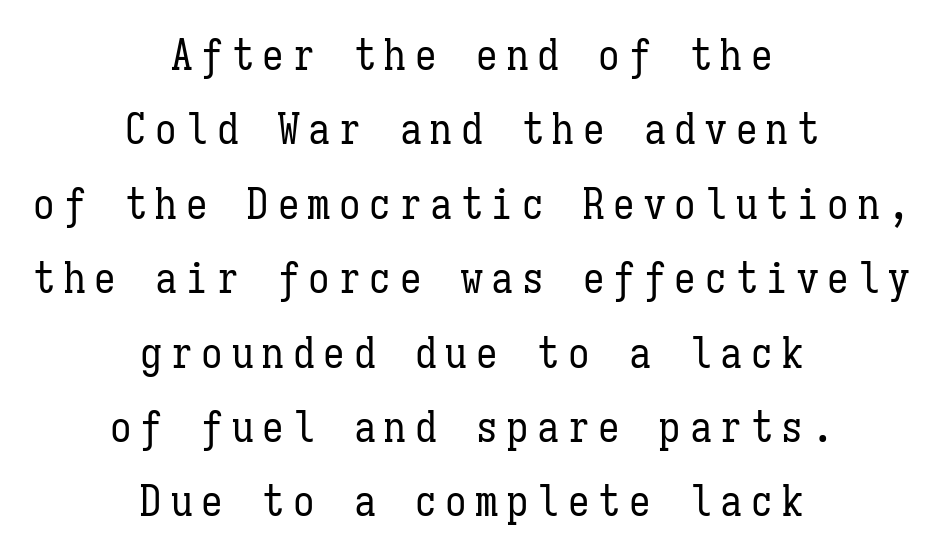
{"italic": "no", "bold": "no", "weight": "regular", "width": "condensed", "stroke_contrast": "low", "x_height": "medium", "monospaced": "yes", "underline": "no", "align": "center", "line_spacing_ratio": 1.73, "letter_spacing": "wide", "letter_spacing_em": 0.21, "glyph_px": 43}
